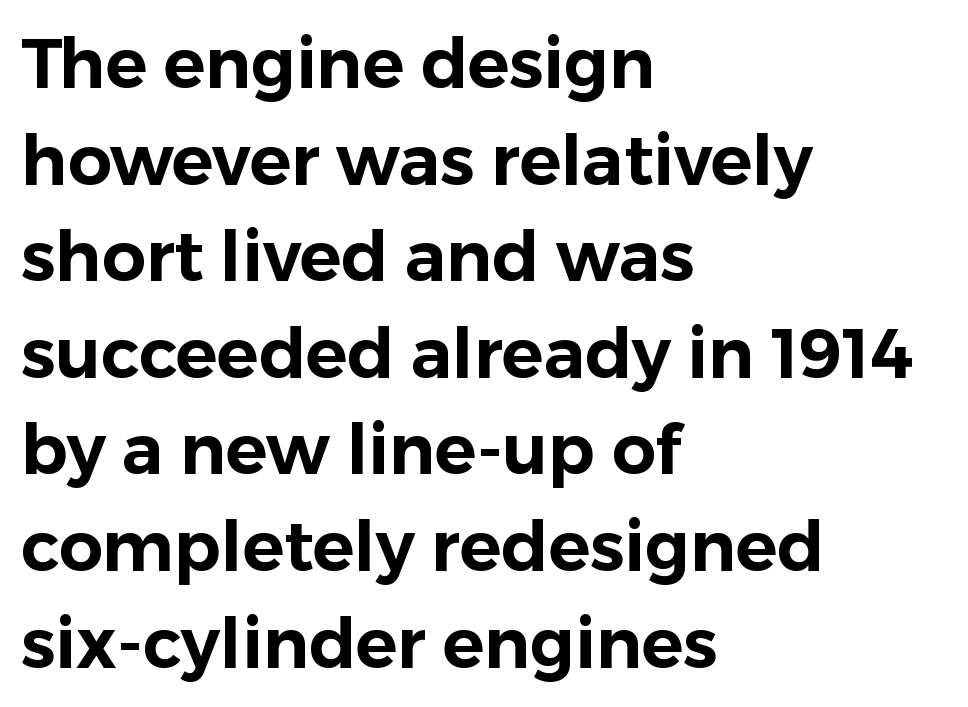
{"serif": "no", "italic": "no", "width": "normal", "stroke_contrast": "low", "x_height": "medium", "monospaced": "no", "underline": "no", "align": "left", "line_spacing": "normal", "line_spacing_ratio": 1.4, "letter_spacing": "normal", "letter_spacing_em": 0.0, "glyph_px": 69}
